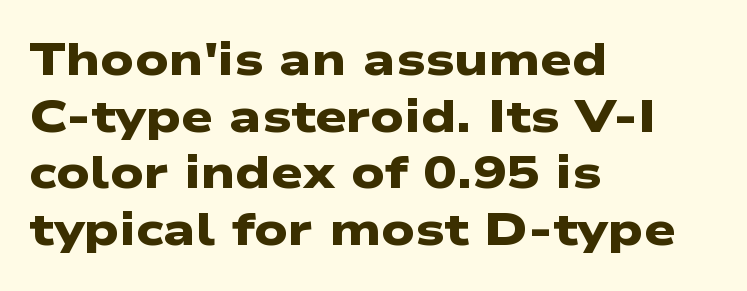
{"serif": "no", "bold": "yes", "weight": "heavy", "width": "wide", "stroke_contrast": "low", "x_height": "medium", "monospaced": "no", "underline": "no", "align": "left", "line_spacing": "normal", "line_spacing_ratio": 1.26, "letter_spacing": "normal", "letter_spacing_em": 0.0, "glyph_px": 45}
